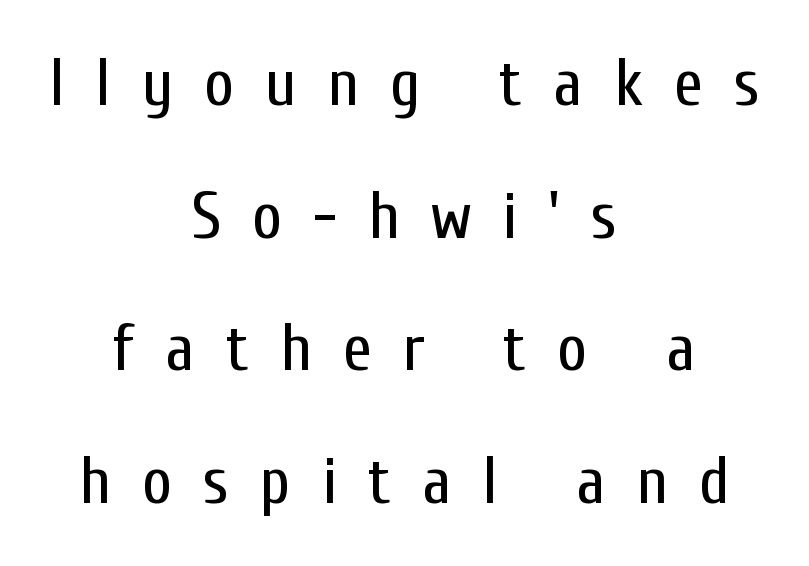
This block would shrink considerably if given ordinary leading; it's expanded now. Is this a fixed-width face? No — the glyphs have proportional, varying widths. Every row of glyphs is offset so its center matches the block's center. The axis of the letterforms is exactly vertical. Descender tails drop into unmarked territory.
